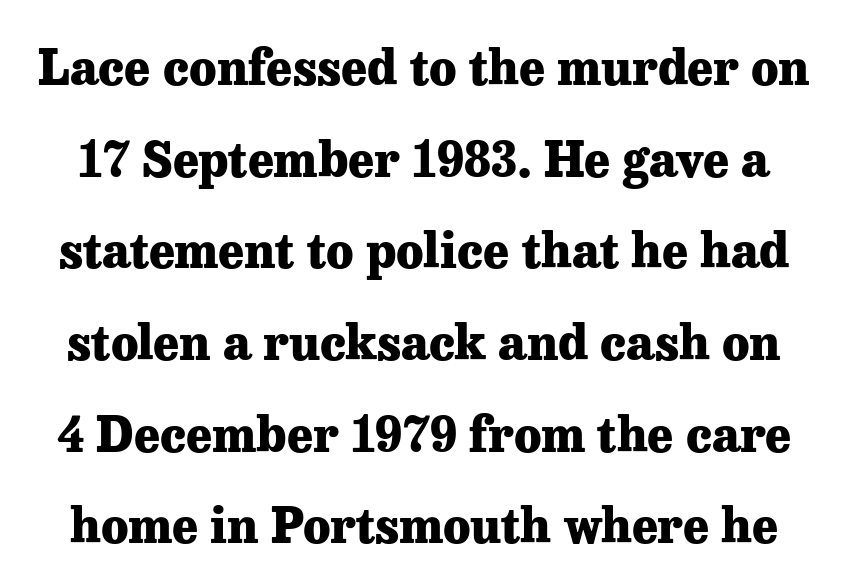
The image shows 49 px heavy serif type, upright; set line spacing 1.87x, normal letter spacing, not underlined; low stroke contrast and a medium x-height.
